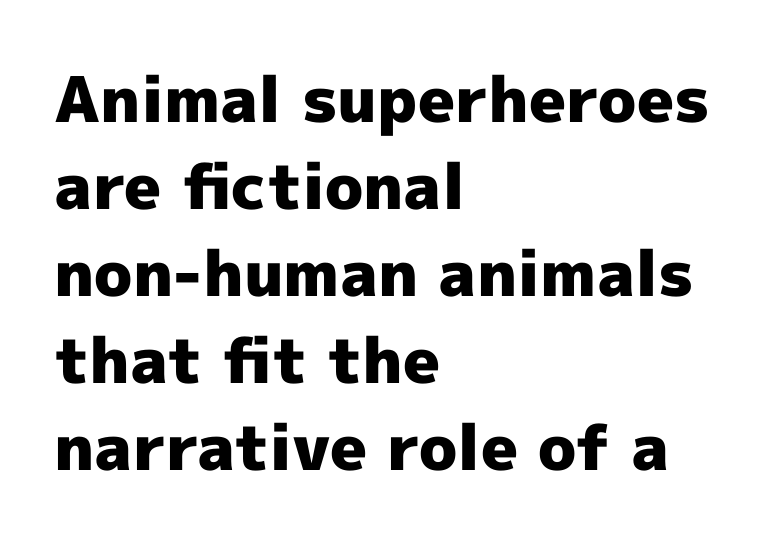
The image shows 63 px heavy sans-serif type, upright; set left-aligned, normal line spacing (1.38x), normal letter spacing, not underlined; a medium x-height.
